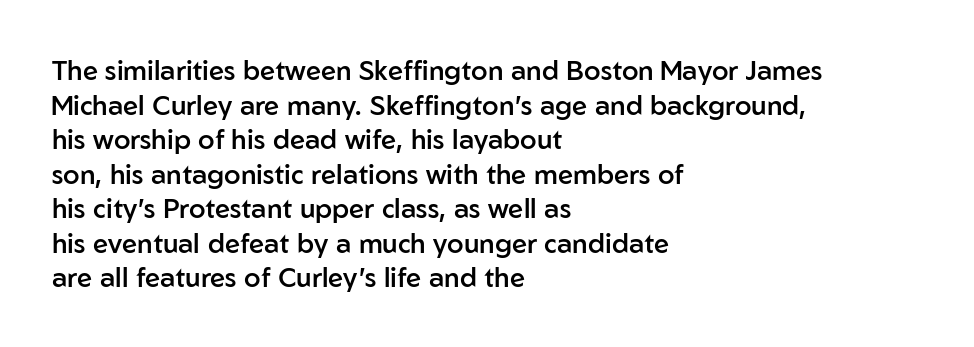
The image shows 27 px text type, upright; set left-aligned, normal line spacing (1.28x), normal letter spacing, not underlined.
